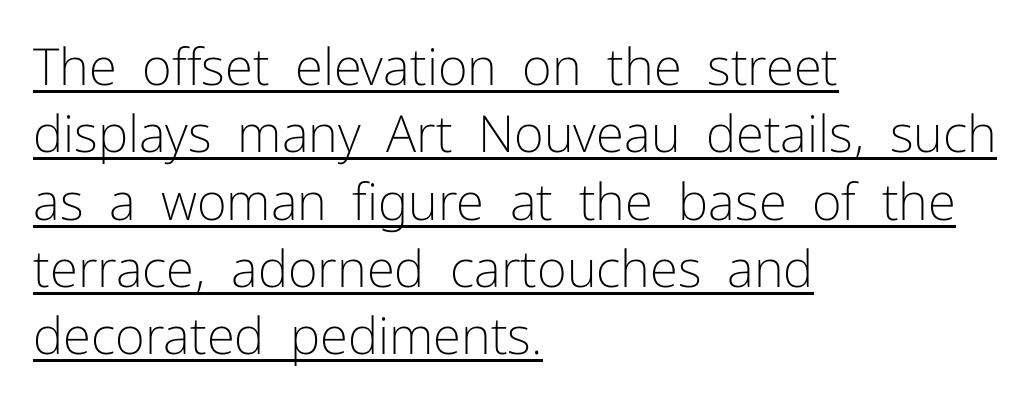
Nobody touched the tracking dial on this one. The passage shown is typed in a proportional face where columns would drift. The text block is weighted toward the left margin, trailing off unevenly rightward. The lettering holds an erect, upright posture throughout. The leading is moderate, giving the passage an even texture.
